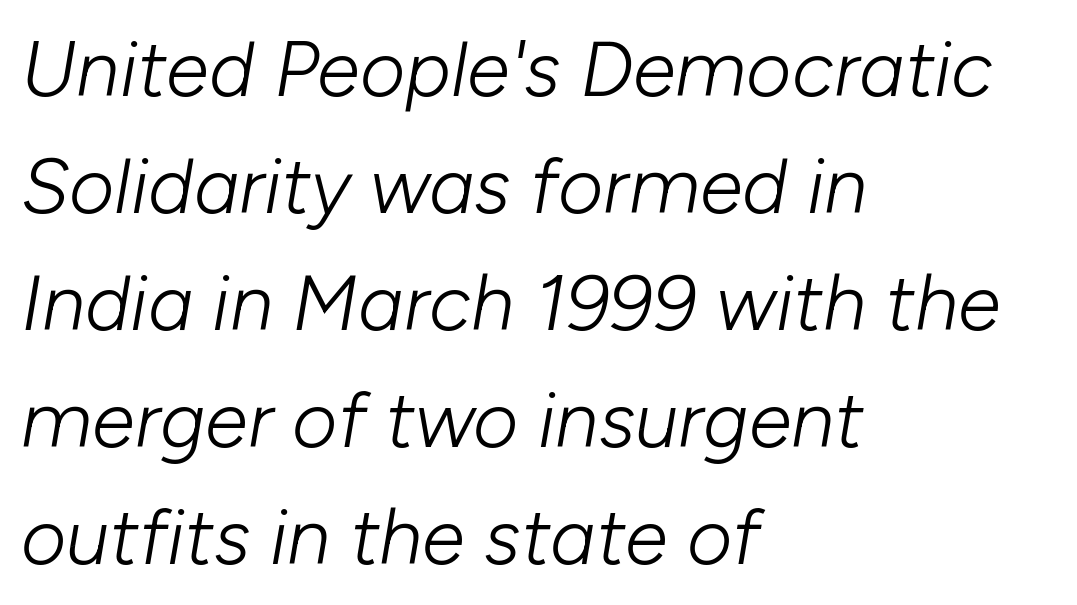
Q: Is the text bold? A: No.
Q: Is the text italic (slanted)? A: Yes, it leans right by about 10 degrees.
Q: Is the text underlined? A: No.
Q: How is the paragraph aligned? A: Left-aligned.
Q: Is the spacing between letters normal or unusually wide? A: Normal.
Q: Is the spacing between lines tight, normal or loose? A: Normal.
Q: Width (condensed, normal, or wide)? A: Normal.
Q: Stroke contrast? A: Low.
Q: x-height? A: Medium.
Q: Monospaced? A: No.
